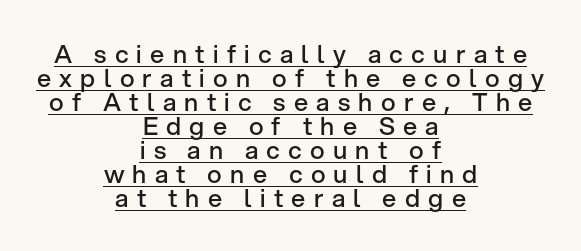
The image shows 25 px text type, upright; set centered, tight line spacing (0.96x), unusually wide letter spacing (+0.33 em), underlined.
